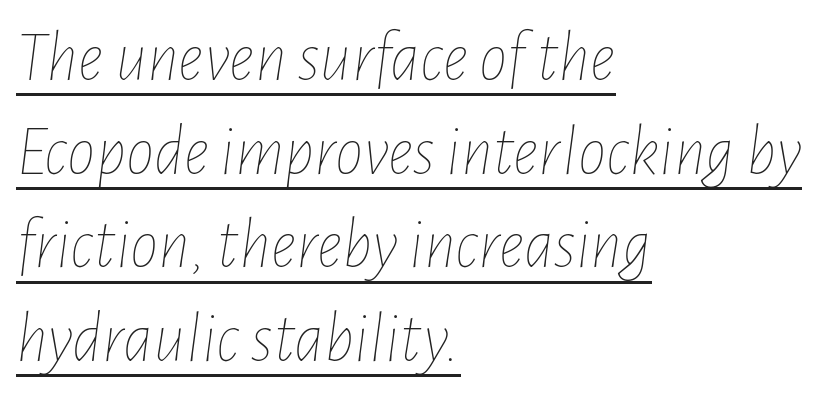
{"italic": "yes", "lean": "right", "slant_degrees": 7, "bold": "no", "weight": "thin", "width": "condensed", "stroke_contrast": "low", "x_height": "medium", "monospaced": "no", "underline": "yes", "align": "left", "line_spacing": "normal", "line_spacing_ratio": 1.32, "letter_spacing": "normal", "letter_spacing_em": 0.0, "glyph_px": 71}
